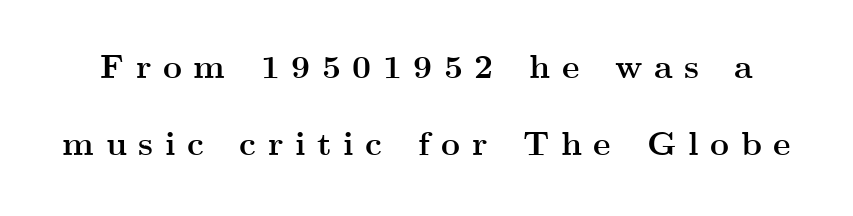
Varying glyph widths throughout — classic text-font behaviour. Characters remain perfectly vertical along every line. Inter-character spacing is expanded well beyond the font's built-in metrics. Widely set lines give the paragraph a tall, airy silhouette.
